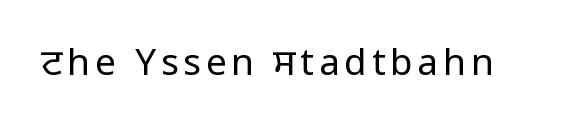
Q: Is the text bold? A: No.
Q: Is the text italic (slanted)? A: No, it is upright.
Q: Is the typeface a serif or a sans-serif typeface? A: Sans-serif.
Q: Is the text underlined? A: No.
Q: Width (condensed, normal, or wide)? A: Condensed.
Q: Stroke contrast? A: Low.
Q: x-height? A: Large.
Q: Monospaced? A: No.
